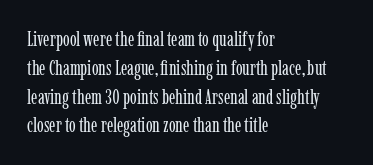
{"italic": "no", "bold": "no", "underline": "no", "align": "left", "line_spacing": "normal", "line_spacing_ratio": 1.44, "letter_spacing": "normal", "letter_spacing_em": 0.0, "glyph_px": 20}
